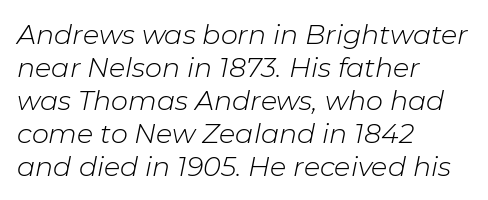
{"italic": "yes", "lean": "right", "slant_degrees": 11, "bold": "no", "underline": "no", "align": "left", "line_spacing_ratio": 1.22, "letter_spacing": "normal", "letter_spacing_em": 0.0, "glyph_px": 27}
